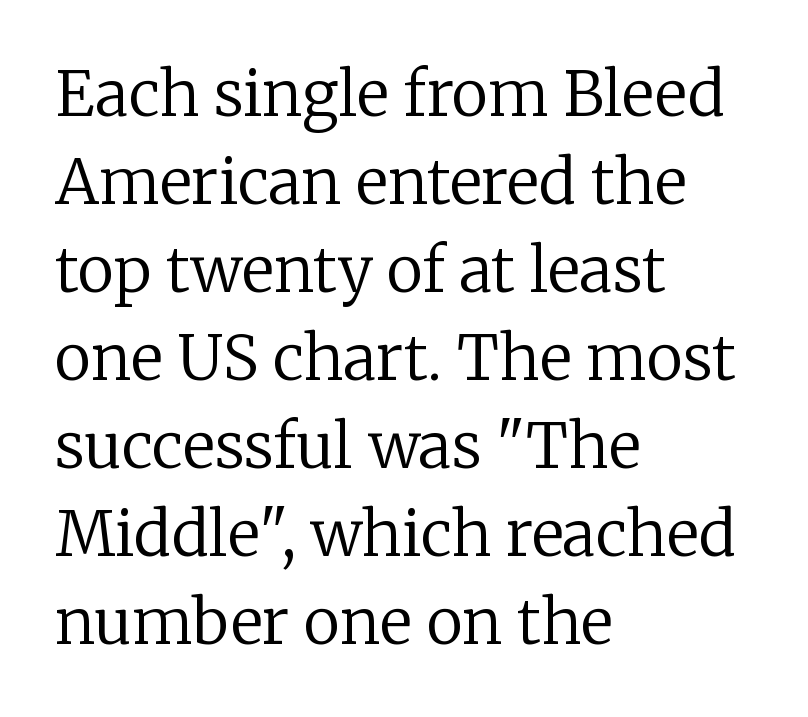
Is the block centered? No — it sits flush against the left margin. The letters stand straight up with perfectly vertical stems. Quick note: interline space is typical. This sample has the flowing, uneven cadence of proportional lettering. Heaviness? Minimal to ordinary, like unemphasized prose. This sample uses plain, unmodified letter spacing.
